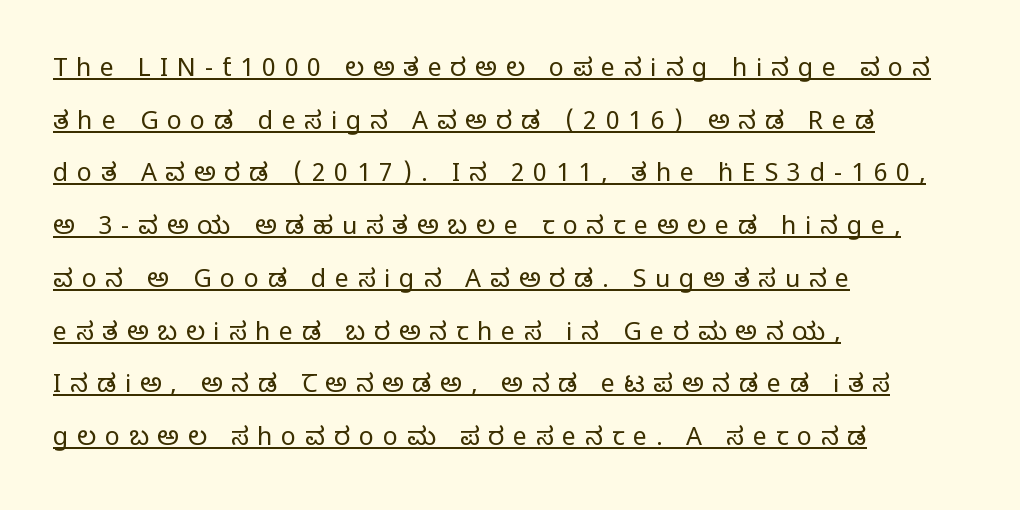
The image shows 25 px text type, upright; set left-aligned, loose line spacing (2.11x), unusually wide letter spacing (+0.35 em), underlined.
